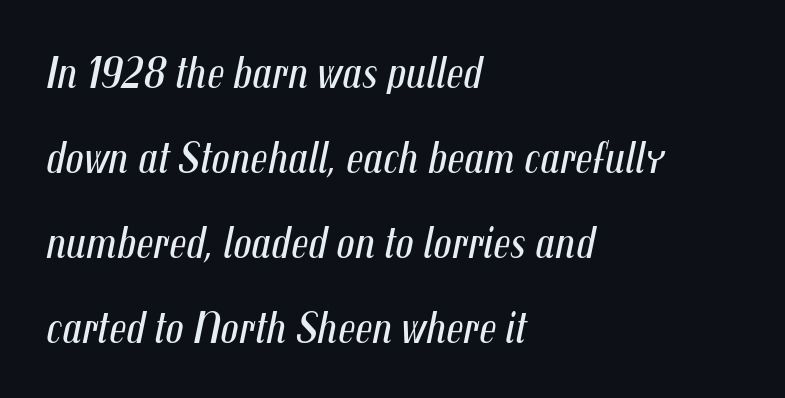
Q: Is the text bold? A: No.
Q: Is the text italic (slanted)? A: Yes, it leans right by about 12 degrees.
Q: Is the text underlined? A: No.
Q: How is the paragraph aligned? A: Left-aligned.
Q: Is the spacing between letters normal or unusually wide? A: Normal.
Q: Width (condensed, normal, or wide)? A: Condensed.
Q: Stroke contrast? A: Medium.
Q: x-height? A: Medium.
Q: Monospaced? A: No.
